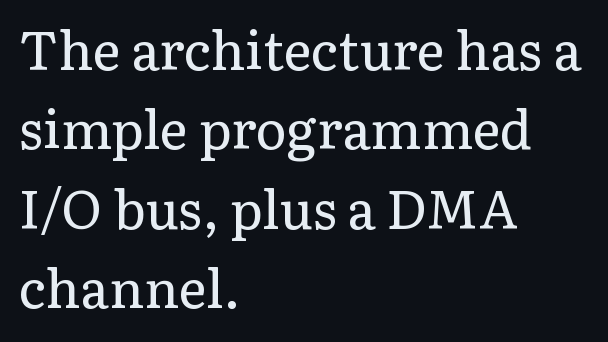
The image shows 53 px regular-weight serif type, upright; set left-aligned, normal line spacing (1.5x), normal letter spacing, not underlined; low stroke contrast and a medium x-height.
